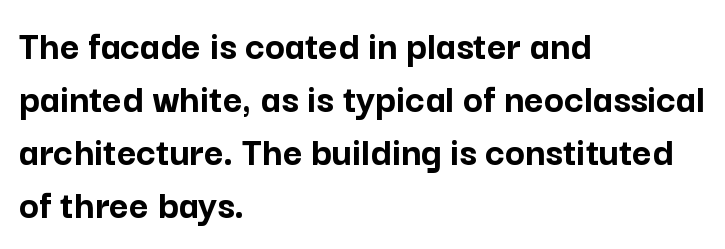
{"serif": "no", "italic": "no", "bold": "yes", "weight": "semibold", "width": "normal", "stroke_contrast": "low", "x_height": "medium", "monospaced": "no", "underline": "no", "align": "left", "line_spacing": "normal", "line_spacing_ratio": 1.26, "letter_spacing": "normal", "letter_spacing_em": 0.0, "glyph_px": 42}
